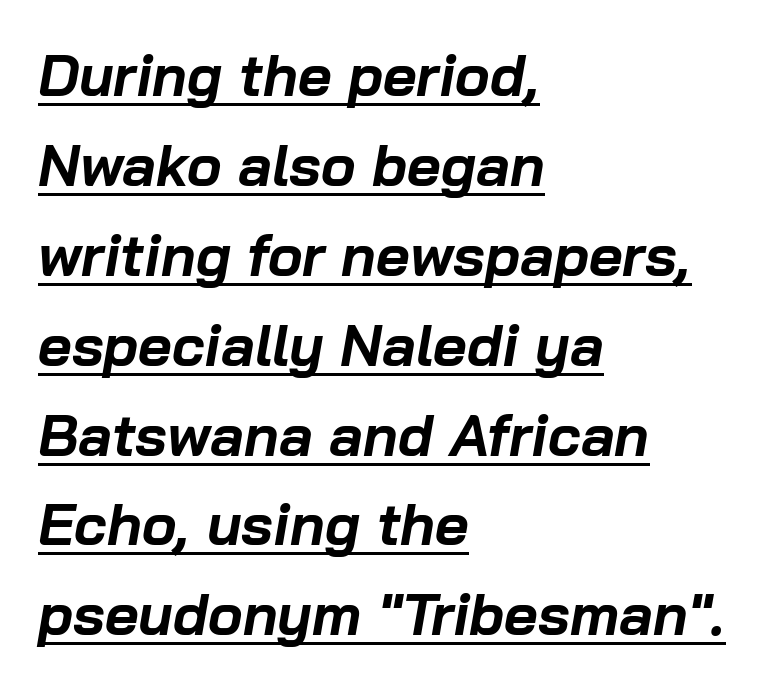
The image shows 58 px bold type, italic (leaning right); set left-aligned, normal line spacing (1.55x), normal letter spacing, underlined; low stroke contrast and a medium x-height.
